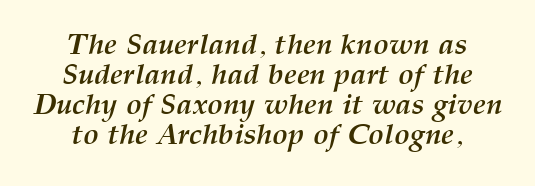
The image shows 29 px semibold type, italic (leaning right); set centered, tight line spacing (1.04x), normal letter spacing, not underlined; medium stroke contrast and a medium x-height.
